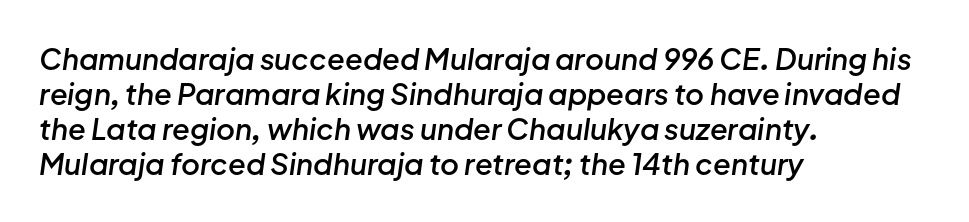
The image shows 29 px semibold type, italic (leaning right); set left-aligned, line spacing 1.21x, normal letter spacing, not underlined; low stroke contrast and a medium x-height.
